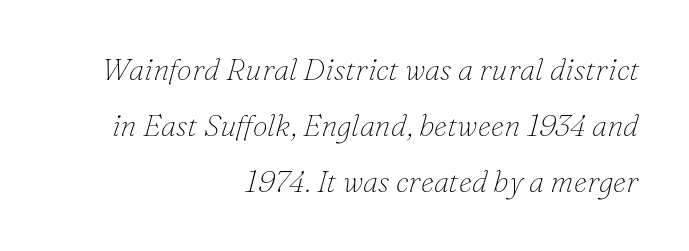
{"serif": "yes", "italic": "yes", "lean": "right", "slant_degrees": 16, "bold": "no", "weight": "thin", "width": "normal", "stroke_contrast": "low", "x_height": "small", "monospaced": "no", "underline": "no", "align": "right", "line_spacing_ratio": 1.87, "letter_spacing": "normal", "letter_spacing_em": 0.0, "glyph_px": 30}
